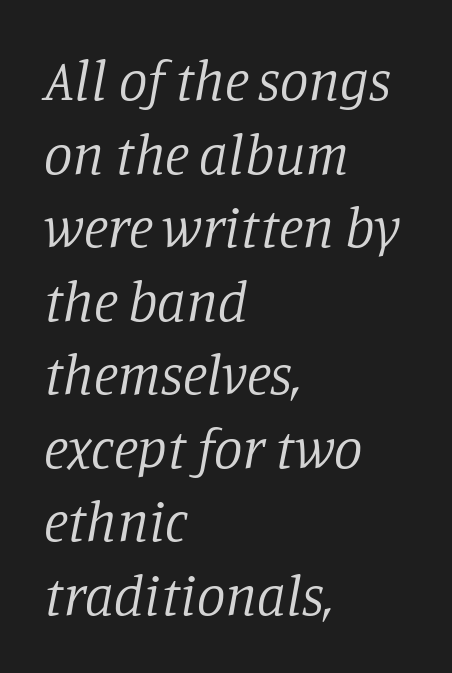
The whole block is typeset with a tilt. Typographically, this falls in the serif category. Here the designer chose a conventional face with non-uniform glyph widths. The vertical gap from one line to the next is medium. The strip under each line holds only bare page. A light-to-regular cut is what we see here.
